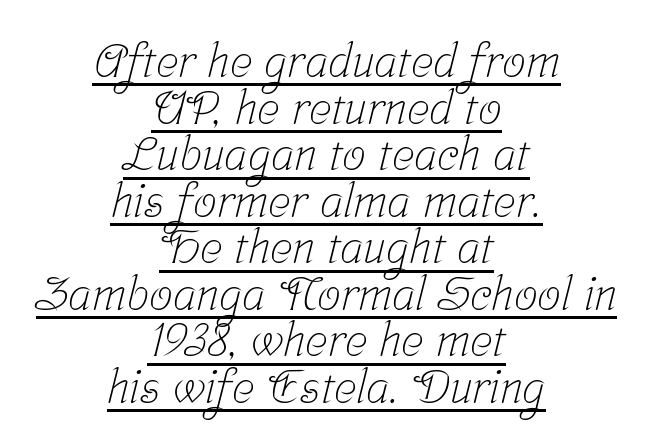
The image shows 47 px light, condensed serif type; set centered, tight line spacing (0.99x), normal letter spacing, underlined; low stroke contrast and a medium x-height.
